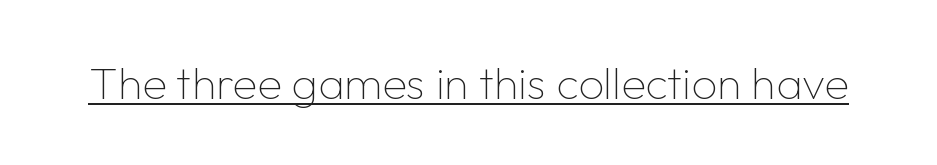
The face used here is a sans, in the tradition of grotesques and geometrics. Italic? Not at all — the glyphs are vertical. The face used here is proportionally spaced, like ordinary book or web type. A baseline rule has been typeset under these characters. A typesetter would call this zero additional tracking. Bold? No — there's no thickening of the strokes.
